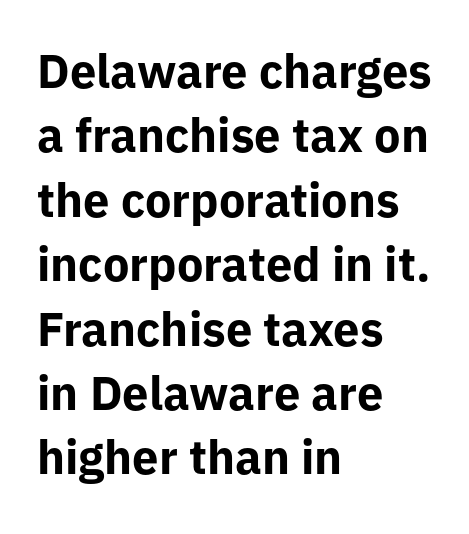
The image shows 47 px bold sans-serif type, upright; set left-aligned, normal line spacing (1.37x), normal letter spacing, not underlined; low stroke contrast and a medium x-height.
